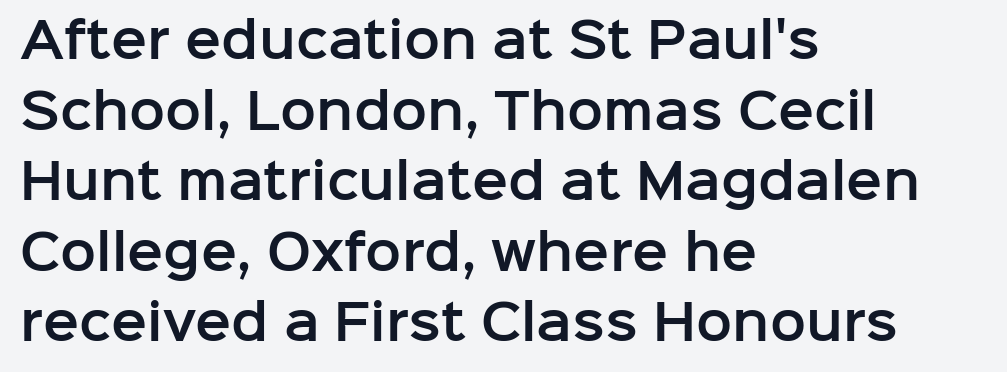
The image shows 48 px sans-serif type, upright; set left-aligned, normal line spacing (1.47x), normal letter spacing, not underlined; low stroke contrast and a medium x-height.
